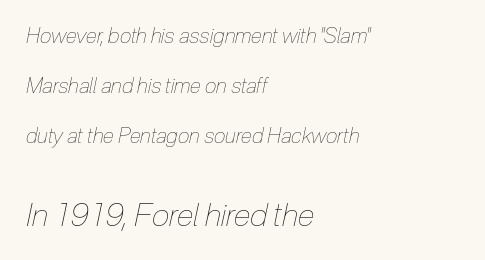
Decoration check: the copy has no underline. Layout note: lines flush left. Compared with ordinary roman type, these characters are visibly tilted. Is the letter spacing exaggerated? No — it looks like the ordinary default. Between these two stacked blocks, the lower one wins on size. Spacing verdict: proportional, widths tailored to each character.
